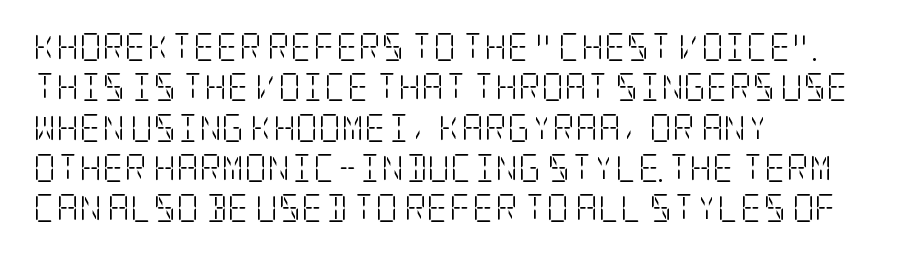
{"serif": "yes", "italic": "no", "bold": "no", "weight": "light", "width": "condensed", "stroke_contrast": "low", "x_height": "large", "underline": "no", "align": "left", "line_spacing": "normal", "line_spacing_ratio": 1.44, "letter_spacing": "normal", "letter_spacing_em": 0.0, "glyph_px": 28}
